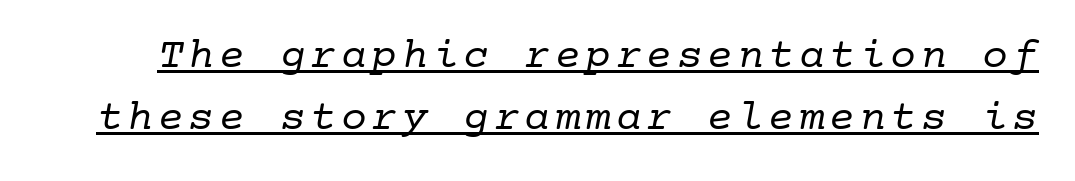
Q: Is the text bold? A: No.
Q: Is the typeface a serif or a sans-serif typeface? A: Serif.
Q: Is the text underlined? A: Yes.
Q: Is the spacing between lines tight, normal or loose? A: Normal.
Q: Width (condensed, normal, or wide)? A: Normal.
Q: Stroke contrast? A: Low.
Q: x-height? A: Medium.
Q: Monospaced? A: Yes.
